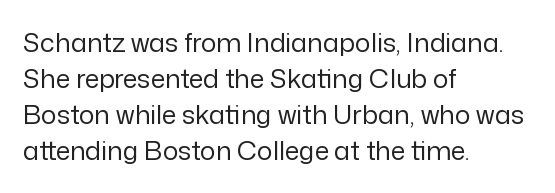
The image shows 26 px text type, upright; set left-aligned, normal line spacing (1.39x), normal letter spacing, not underlined.
